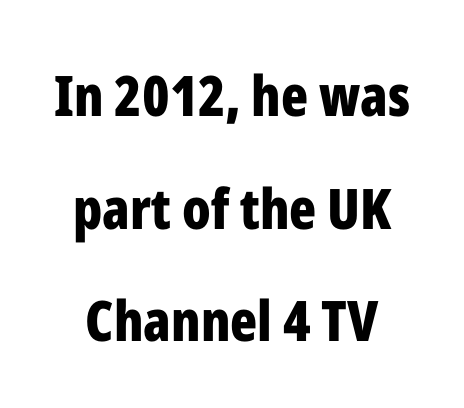
Q: Is the text bold? A: Yes.
Q: Is the text italic (slanted)? A: No, it is upright.
Q: Is the typeface a serif or a sans-serif typeface? A: Sans-serif.
Q: Is the text underlined? A: No.
Q: Is the spacing between letters normal or unusually wide? A: Normal.
Q: Is the spacing between lines tight, normal or loose? A: Loose.
Q: Width (condensed, normal, or wide)? A: Condensed.
Q: Stroke contrast? A: Low.
Q: x-height? A: Medium.
Q: Monospaced? A: No.
